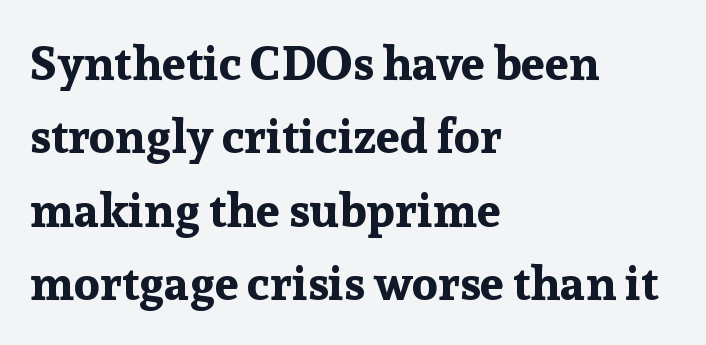
This sample uses plain, unmodified letter spacing. A clean baseline with only descenders dipping below it. Unlike italic type, these characters show no tilt at all. The setting favours the left margin, as ordinary paragraphs usually do. Serifs: yes, visible at the terminals of the letterforms. A typesetter would call this leading conventional body-copy spacing.
